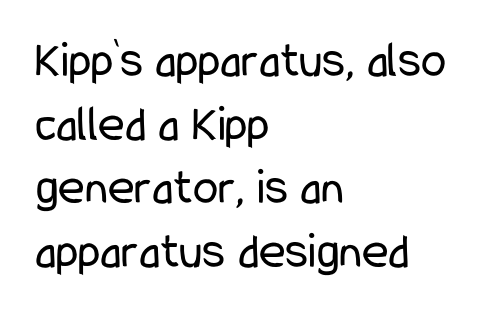
The image shows 51 px regular-weight, condensed sans-serif type, upright; set left-aligned, normal line spacing (1.25x), normal letter spacing, not underlined; low stroke contrast and a medium x-height.
